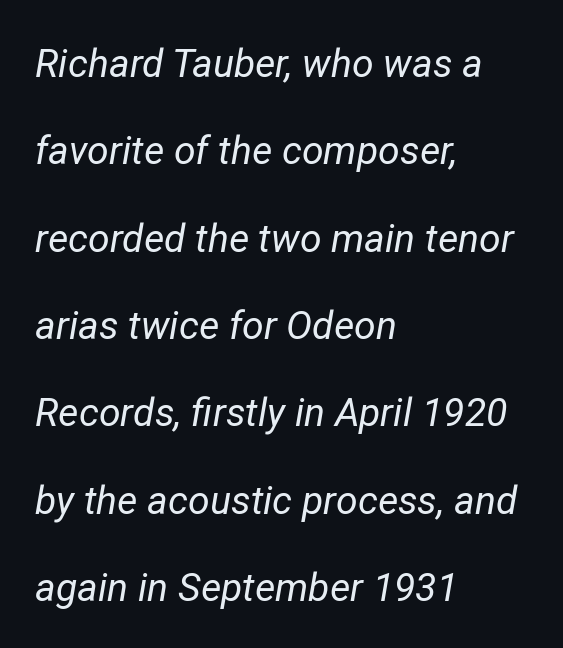
The image shows 39 px regular-weight type, italic (leaning right); set left-aligned, loose line spacing (2.24x), normal letter spacing, not underlined; low stroke contrast and a medium x-height.
